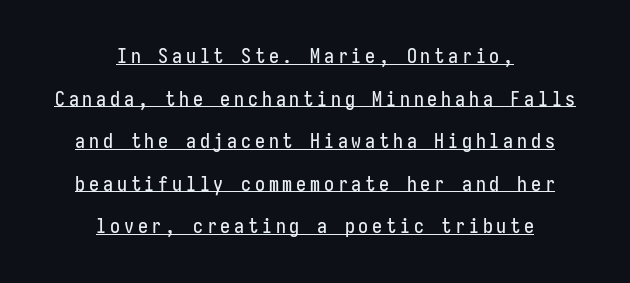
The image shows 20 px text type, upright; set centered, loose line spacing (2.13x), underlined.
